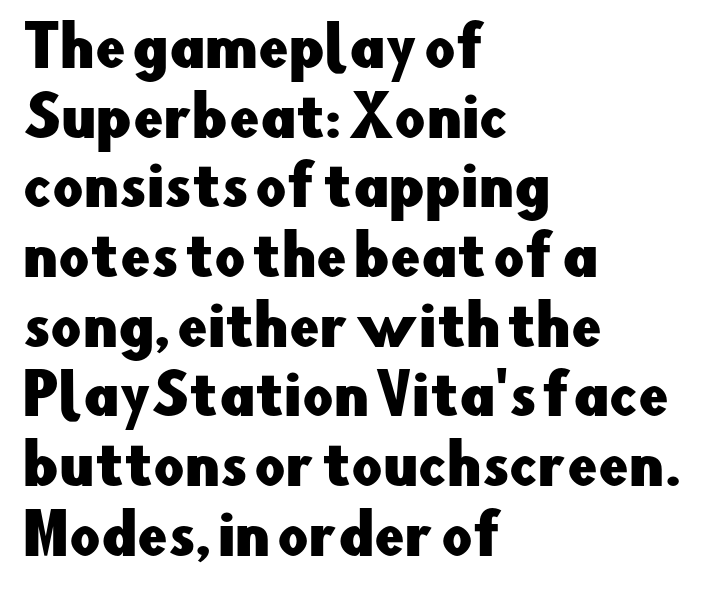
Honestly, the letter spacing is just normal — you wouldn't notice it. Caption: multi-line text, flush left, ragged right. Unlike italic type, these characters show no tilt at all. Underline: absent. To sum up the face: it is a sans, with no serifs. The line-height multiplier appears to be the usual default.
